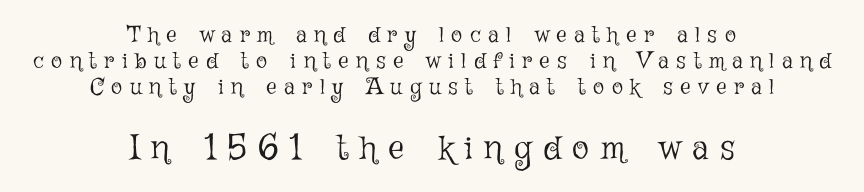
{"italic": "no", "bold": "no", "weight": "light", "width": "normal", "stroke_contrast": "low", "x_height": "medium", "monospaced": "no", "underline": "no", "align": "center", "line_spacing": "tight", "line_spacing_ratio": 1.13, "letter_spacing": "wide", "letter_spacing_em": 0.33, "larger_block": "second", "size_ratio": 1.52, "glyph_px": 35}
